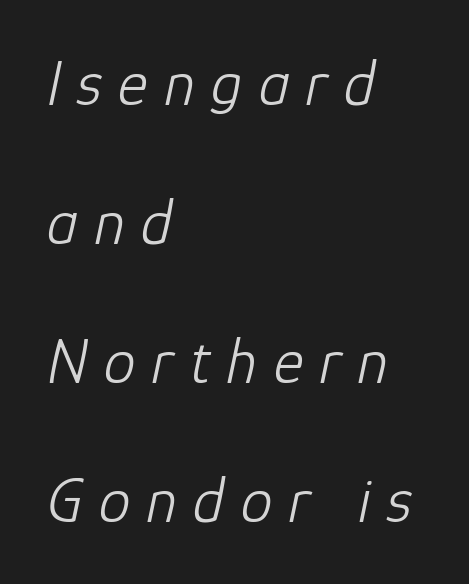
Q: Is the text bold? A: No.
Q: Is the text italic (slanted)? A: Yes, it leans right by about 12 degrees.
Q: Is the text underlined? A: No.
Q: How is the paragraph aligned? A: Left-aligned.
Q: Is the spacing between letters normal or unusually wide? A: Unusually wide.
Q: Is the spacing between lines tight, normal or loose? A: Loose.
Q: Width (condensed, normal, or wide)? A: Normal.
Q: Stroke contrast? A: Low.
Q: x-height? A: Medium.
Q: Monospaced? A: No.
